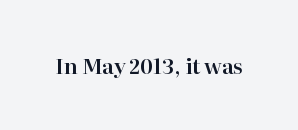
Q: Is the text italic (slanted)? A: No, it is upright.
Q: Is the text underlined? A: No.
Q: Is the spacing between letters normal or unusually wide? A: Normal.
